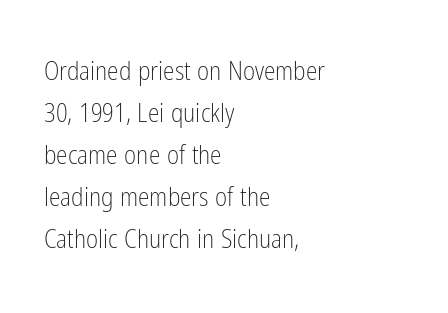
The image shows 26 px text type, upright; set left-aligned, normal line spacing (1.62x), normal letter spacing, not underlined.
